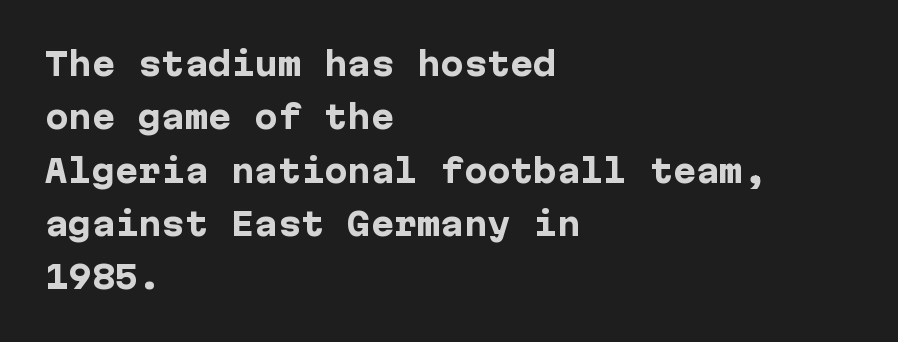
Q: Is the text bold? A: Yes.
Q: Is the text italic (slanted)? A: No, it is upright.
Q: Is the typeface a serif or a sans-serif typeface? A: Sans-serif.
Q: Is the text underlined? A: No.
Q: How is the paragraph aligned? A: Left-aligned.
Q: Is the spacing between letters normal or unusually wide? A: Normal.
Q: Width (condensed, normal, or wide)? A: Normal.
Q: Stroke contrast? A: Low.
Q: x-height? A: Medium.
